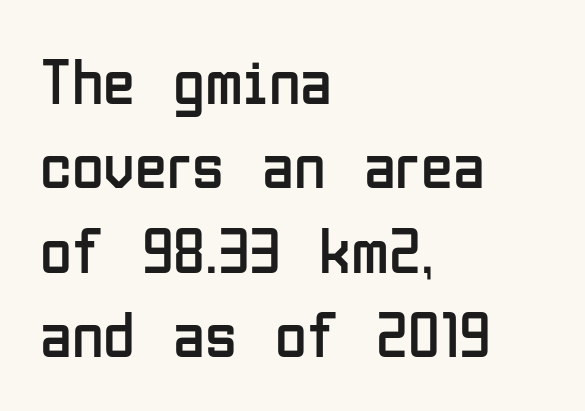
The space beneath each line is pristine and unruled. Ink coverage per letter is moderate at most. The rendering uses natural spacing where letterforms have individual widths. Evenly set lines give the paragraph a standard silhouette. A typesetter would call this zero additional tracking.
